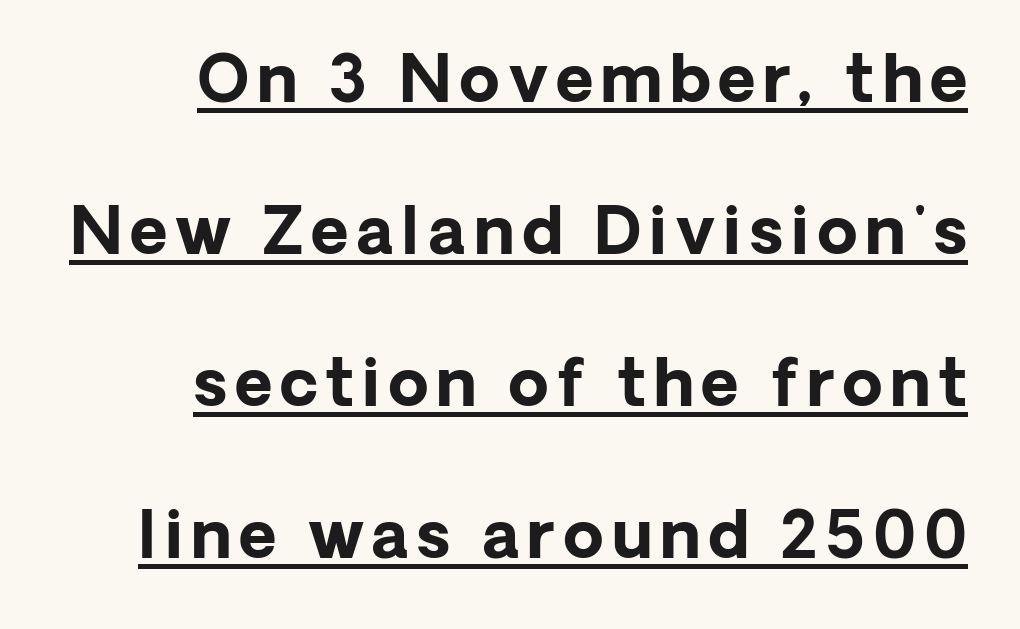
A typesetter would label this face a sans. The words here are underlined. Italic? Not at all — the glyphs are vertical. Line spacing here is loose. Looks like regular typesetting: each glyph gets only the width it needs.
